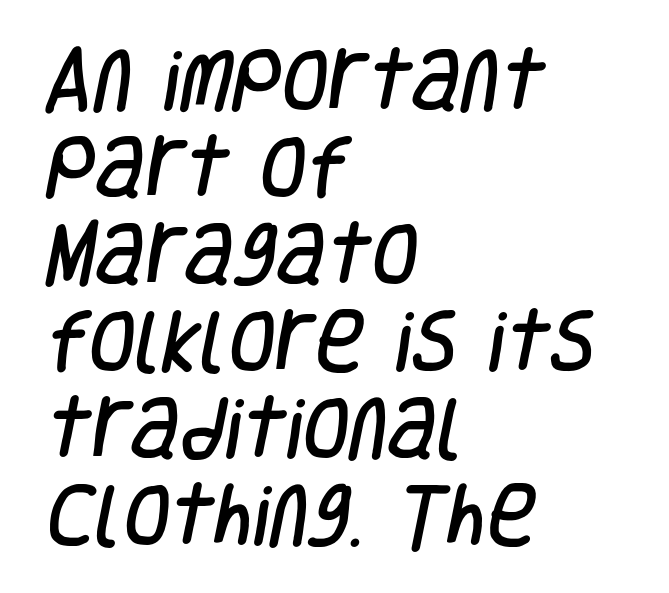
The image shows 68 px condensed sans-serif type; set left-aligned, normal line spacing (1.28x), normal letter spacing, not underlined; low stroke contrast and a large x-height.
